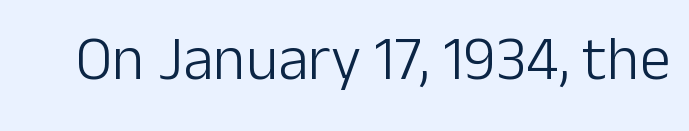
{"serif": "no", "italic": "no", "bold": "no", "weight": "light", "width": "normal", "stroke_contrast": "low", "x_height": "medium", "monospaced": "no", "underline": "no", "letter_spacing": "normal", "letter_spacing_em": 0.0, "glyph_px": 62}
